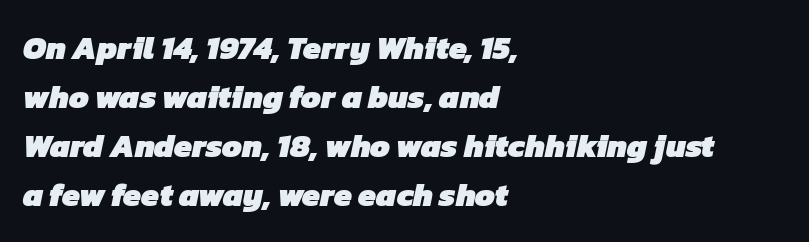
The image shows 32 px heavy sans-serif type; set left-aligned, normal line spacing (1.53x), normal letter spacing, not underlined; low stroke contrast and a medium x-height.
